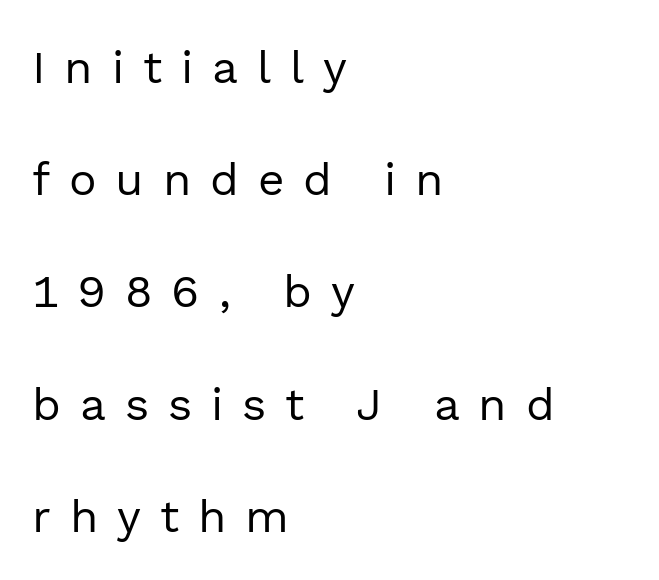
The image shows 46 px regular-weight sans-serif type, upright; set left-aligned, loose line spacing (2.44x), unusually wide letter spacing (+0.41 em), not underlined; a medium x-height.
